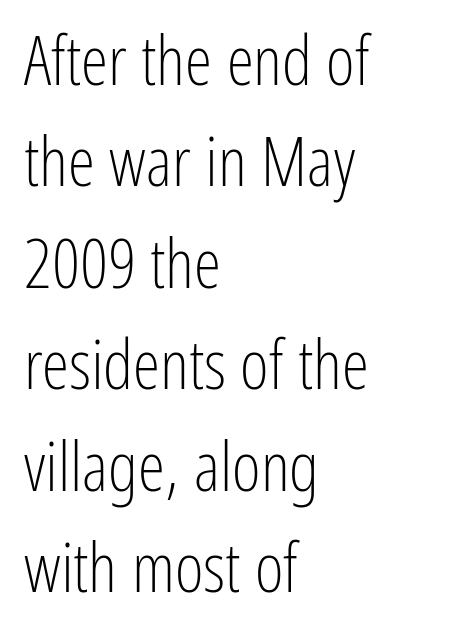
Q: Is the text bold? A: No.
Q: Is the text italic (slanted)? A: No, it is upright.
Q: Is the typeface a serif or a sans-serif typeface? A: Sans-serif.
Q: Is the text underlined? A: No.
Q: How is the paragraph aligned? A: Left-aligned.
Q: Is the spacing between letters normal or unusually wide? A: Normal.
Q: Is the spacing between lines tight, normal or loose? A: Normal.
Q: Width (condensed, normal, or wide)? A: Condensed.
Q: Stroke contrast? A: Low.
Q: x-height? A: Medium.
Q: Monospaced? A: No.
